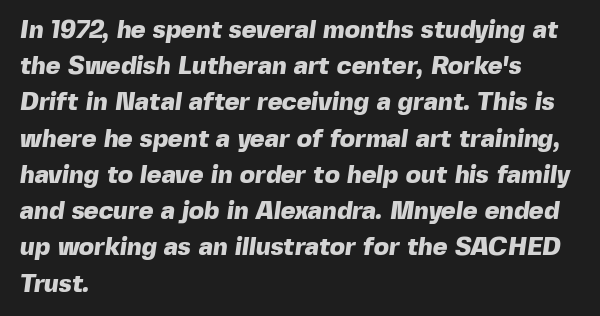
Q: Is the text bold? A: Yes.
Q: Is the text underlined? A: No.
Q: How is the paragraph aligned? A: Left-aligned.
Q: Is the spacing between letters normal or unusually wide? A: Normal.
Q: Is the spacing between lines tight, normal or loose? A: Normal.
